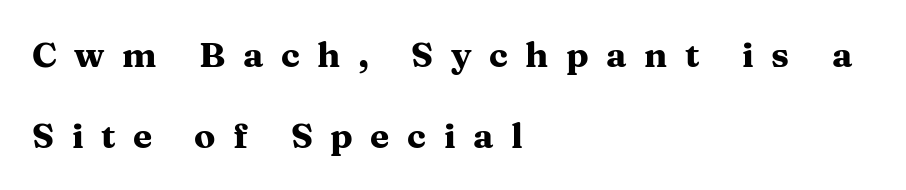
If you measured baseline to baseline, you'd find a long distance. In terms of letterspacing, this is a distinctly airy, spread setting. A full-strength bold gives these letters their thick strokes. Here the designer chose a conventional face with non-uniform glyph widths. The typography opts for an upright posture over an oblique one.
